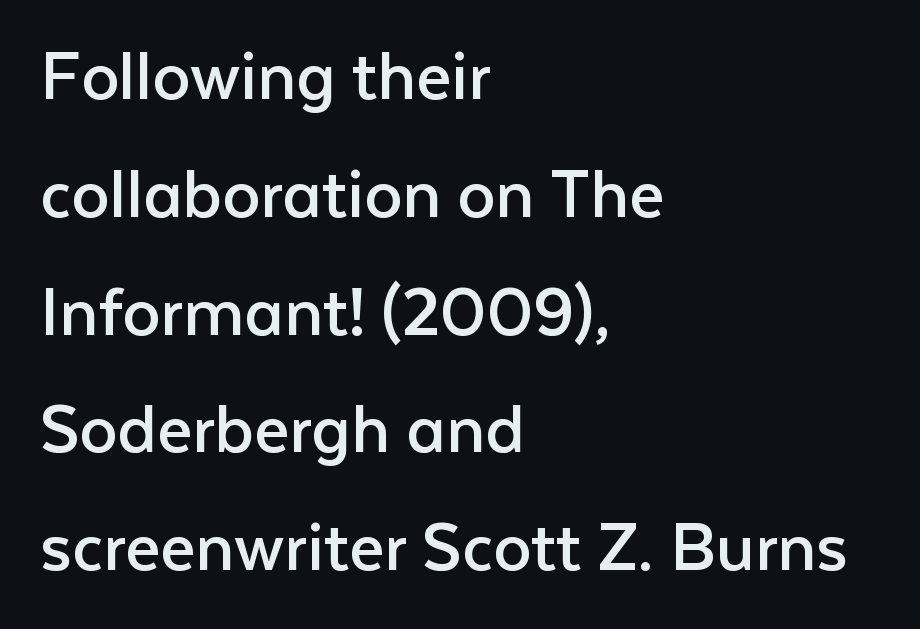
{"serif": "no", "italic": "no", "bold": "no", "weight": "regular", "width": "normal", "stroke_contrast": "low", "x_height": "medium", "monospaced": "no", "underline": "no", "align": "left", "line_spacing": "normal", "line_spacing_ratio": 1.55, "letter_spacing": "normal", "letter_spacing_em": 0.0, "glyph_px": 76}
